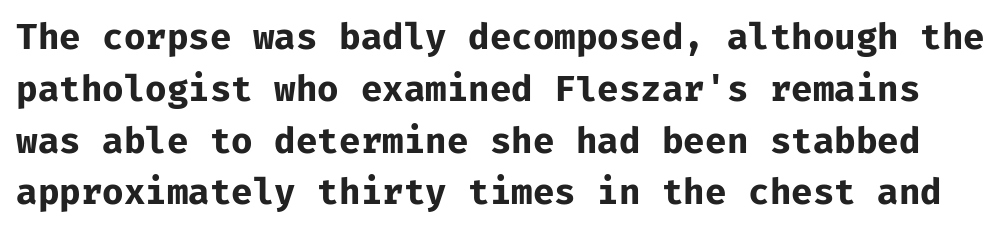
The image shows 35 px bold sans-serif type, upright, monospaced; set normal line spacing (1.48x), normal letter spacing, not underlined; low stroke contrast and a medium x-height.
